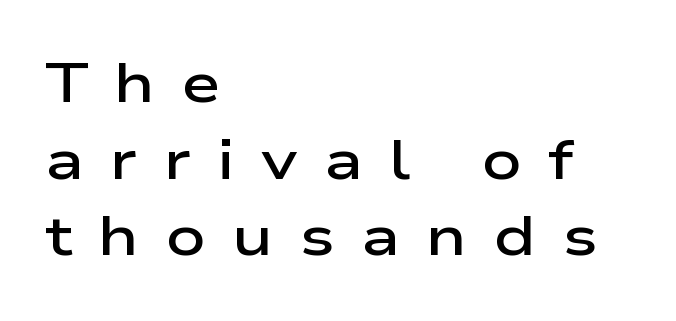
The image shows 56 px semibold, wide sans-serif type, upright; set left-aligned, normal line spacing (1.37x), unusually wide letter spacing (+0.47 em), not underlined; low stroke contrast and a medium x-height.
